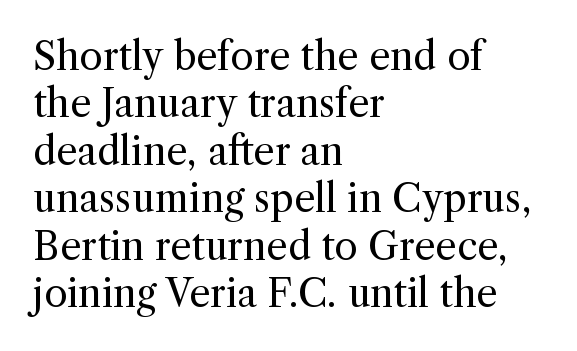
The rendering uses natural spacing where letterforms have individual widths. The passage shown is typeset with a serif family. Weight: regular or lighter. Left-aligned paragraph, ragged on the right. The rendering keeps characters at their native spacing.
